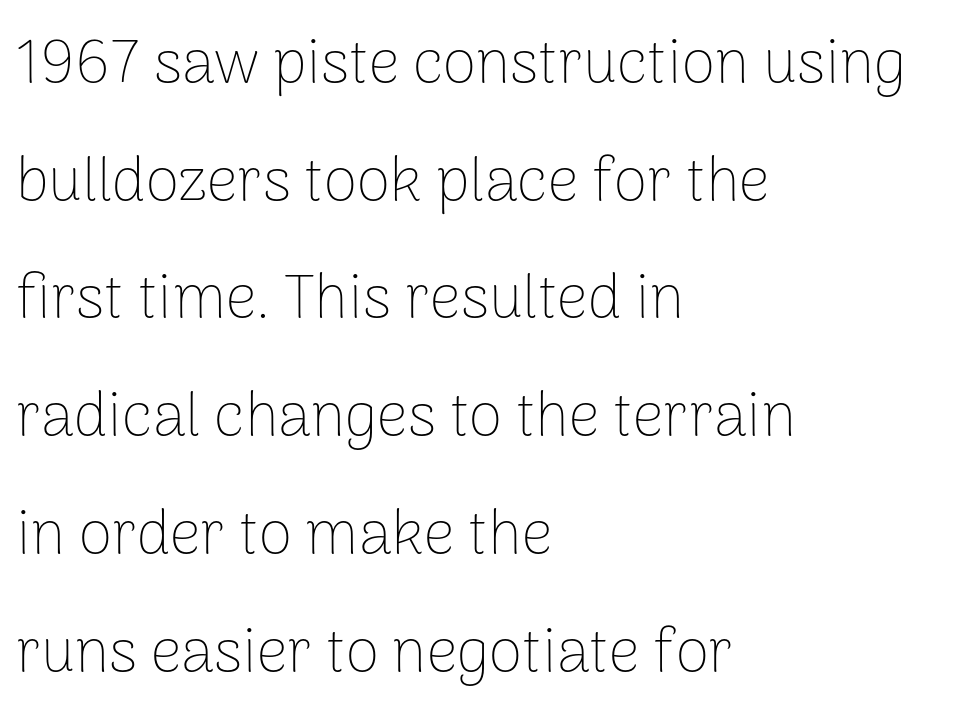
Q: Is the text bold? A: No.
Q: Is the text italic (slanted)? A: No, it is upright.
Q: Is the typeface a serif or a sans-serif typeface? A: Sans-serif.
Q: Is the text underlined? A: No.
Q: How is the paragraph aligned? A: Left-aligned.
Q: Is the spacing between letters normal or unusually wide? A: Normal.
Q: Is the spacing between lines tight, normal or loose? A: Loose.
Q: Width (condensed, normal, or wide)? A: Normal.
Q: Stroke contrast? A: Low.
Q: x-height? A: Medium.
Q: Monospaced? A: No.
